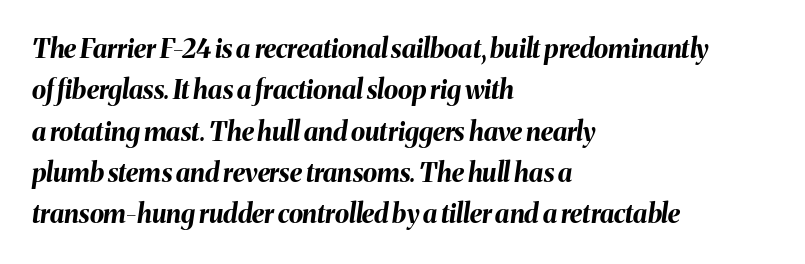
Q: Is the text bold? A: Yes.
Q: Is the text italic (slanted)? A: Yes, it leans right by about 8 degrees.
Q: Is the text underlined? A: No.
Q: How is the paragraph aligned? A: Left-aligned.
Q: Is the spacing between letters normal or unusually wide? A: Normal.
Q: Is the spacing between lines tight, normal or loose? A: Normal.
